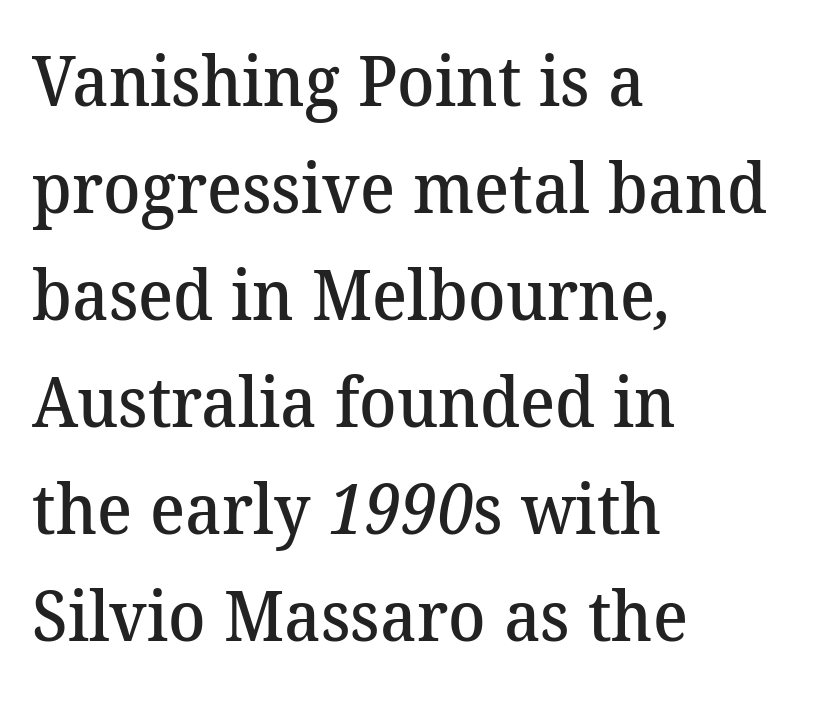
{"serif": "yes", "bold": "semi", "weight": "semibold", "width": "normal", "stroke_contrast": "medium", "x_height": "medium", "monospaced": "no", "underline": "no", "align": "left", "line_spacing": "normal", "line_spacing_ratio": 1.55, "letter_spacing": "normal", "letter_spacing_em": 0.0, "glyph_px": 69}
